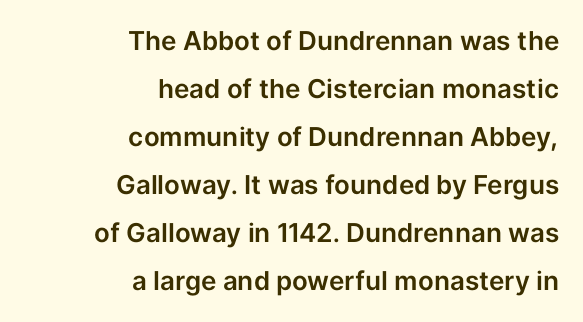
The image shows 26 px text type, upright; set right-aligned, line spacing 1.85x, normal letter spacing, not underlined.
